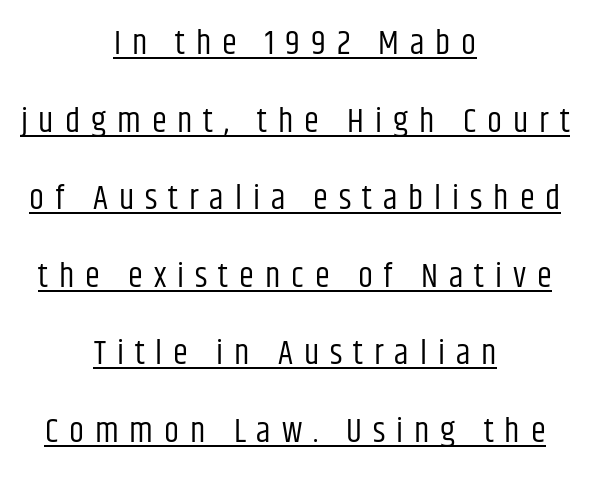
Proportional: the letters do not fall into vertical columns. Grotesque or geometric, the face here clearly has no serifs. Every word sits above its own underline. This rendering uses center alignment, leaving both contours irregular but symmetric. The tracking reads as deliberately expanded to a designer's eye.
